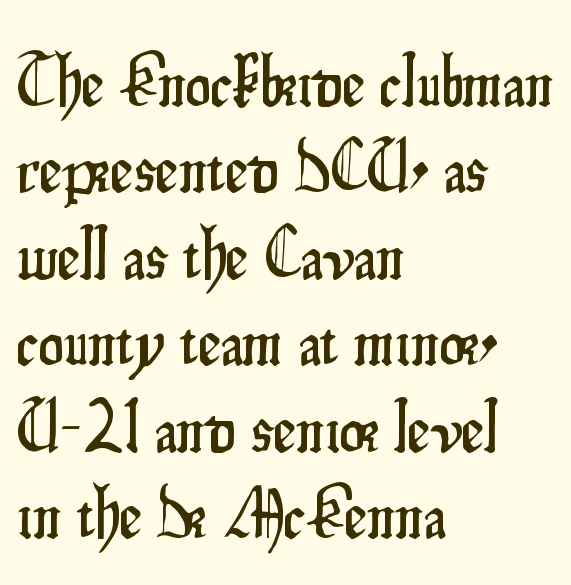
Q: Is the text italic (slanted)? A: No, it is upright.
Q: Is the typeface a serif or a sans-serif typeface? A: Sans-serif.
Q: Is the text underlined? A: No.
Q: How is the paragraph aligned? A: Left-aligned.
Q: Is the spacing between letters normal or unusually wide? A: Normal.
Q: Width (condensed, normal, or wide)? A: Condensed.
Q: Stroke contrast? A: Low.
Q: x-height? A: Small.
Q: Monospaced? A: No.
